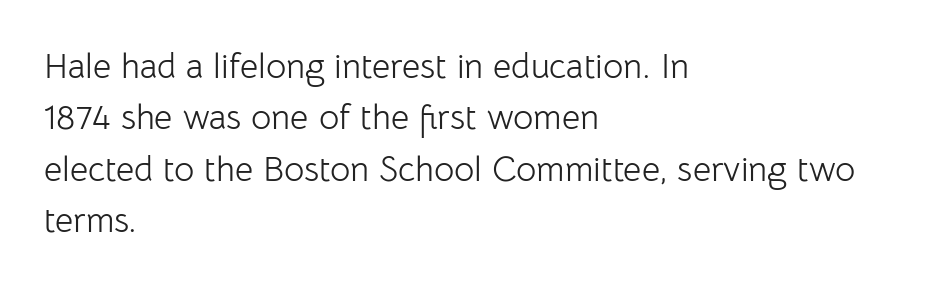
The image shows 35 px light sans-serif type, upright; set left-aligned, normal line spacing (1.47x), normal letter spacing, not underlined; low stroke contrast and a medium x-height.
